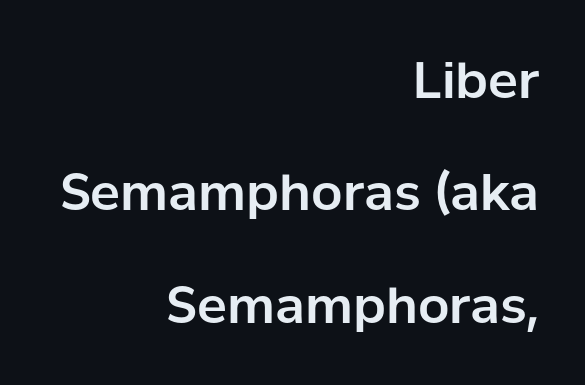
{"serif": "no", "italic": "no", "width": "normal", "stroke_contrast": "low", "x_height": "medium", "monospaced": "no", "underline": "no", "align": "right", "line_spacing": "loose", "line_spacing_ratio": 2.25, "letter_spacing": "normal", "letter_spacing_em": 0.0, "glyph_px": 50}
